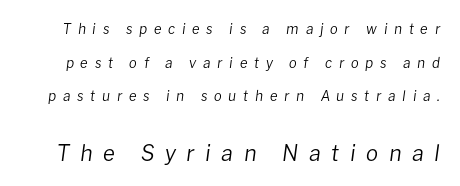
Q: Is the text bold? A: No.
Q: Is the text italic (slanted)? A: Yes, it leans right by about 8 degrees.
Q: Is the text underlined? A: No.
Q: Is the spacing between letters normal or unusually wide? A: Unusually wide.
Q: Is the spacing between lines tight, normal or loose? A: Loose.
Q: Which block of text is set in a larger size, the first (top) or the second (bottom)? A: The second (bottom) one.
